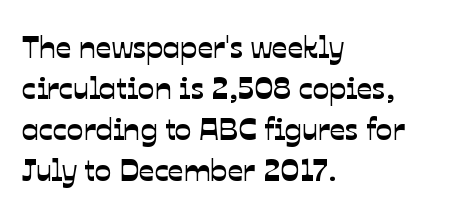
{"serif": "no", "width": "normal", "stroke_contrast": "low", "x_height": "medium", "monospaced": "no", "underline": "no", "align": "left", "line_spacing": "normal", "line_spacing_ratio": 1.32, "letter_spacing": "normal", "letter_spacing_em": 0.0, "glyph_px": 31}
